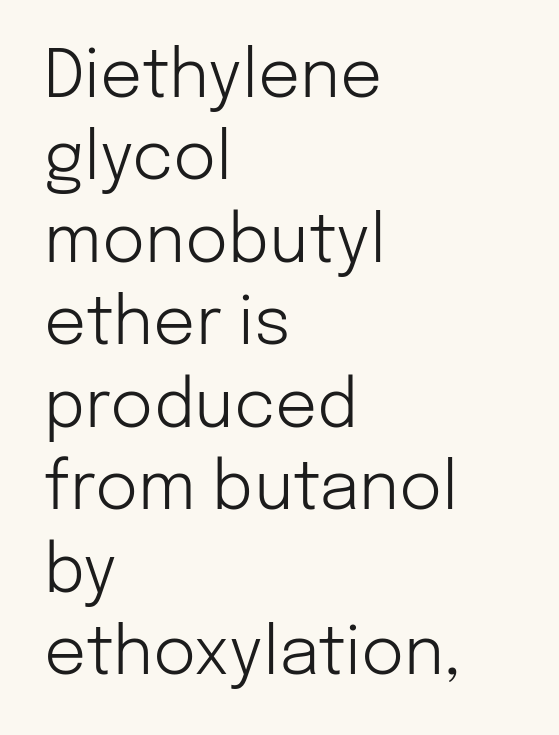
Q: Is the text bold? A: No.
Q: Is the text italic (slanted)? A: No, it is upright.
Q: Is the typeface a serif or a sans-serif typeface? A: Sans-serif.
Q: Is the text underlined? A: No.
Q: How is the paragraph aligned? A: Left-aligned.
Q: Is the spacing between letters normal or unusually wide? A: Normal.
Q: Is the spacing between lines tight, normal or loose? A: Normal.
Q: Width (condensed, normal, or wide)? A: Normal.
Q: Stroke contrast? A: Low.
Q: x-height? A: Medium.
Q: Monospaced? A: No.
